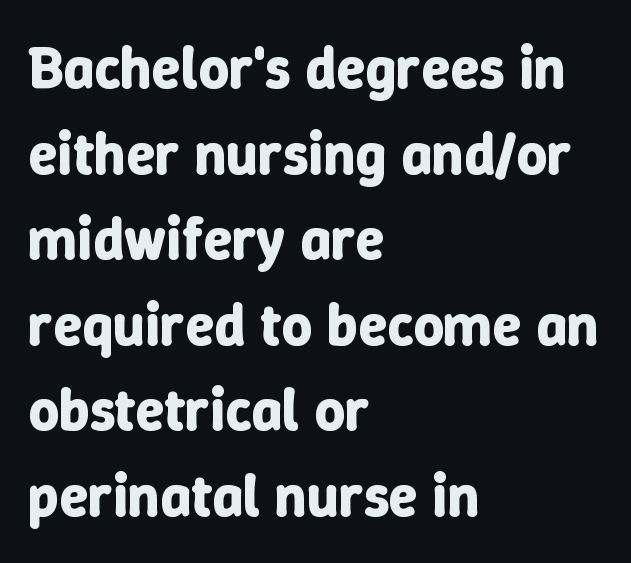
This sample uses plain, unmodified letter spacing. When letters stand straight like this, we call the style roman or upright. These lines are set flush left with a ragged right edge. The gap between lines stays unmarked. Summary of weight: heavy, a full bold.
